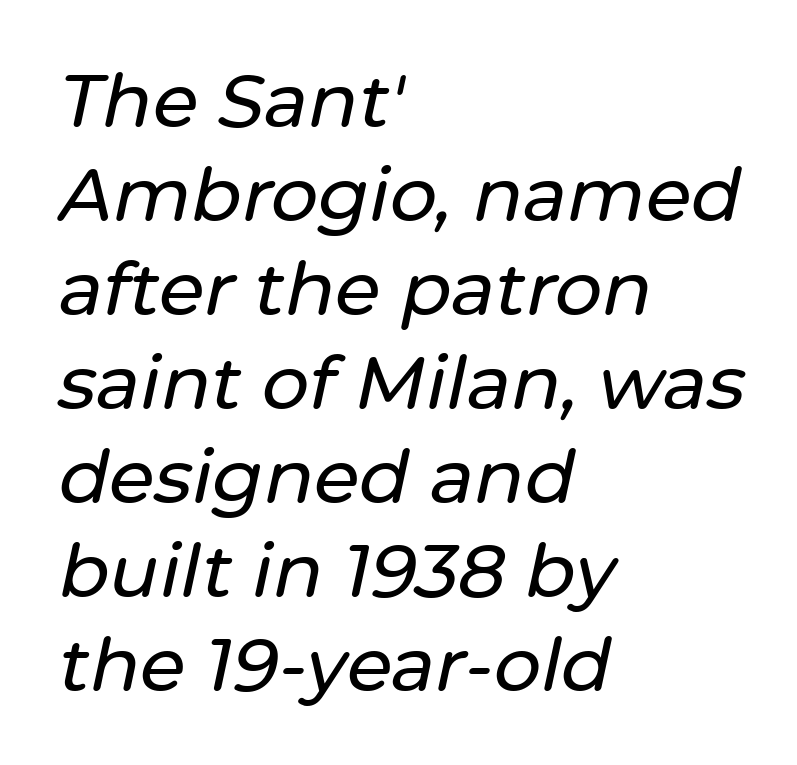
How would I describe the line gaps? Plain and ordinary. Spacing between characters is what you'd get straight out of the box. Is the type slanted? Yes — the strokes lean at a clear angle. These lines are set flush left with a ragged right edge.
